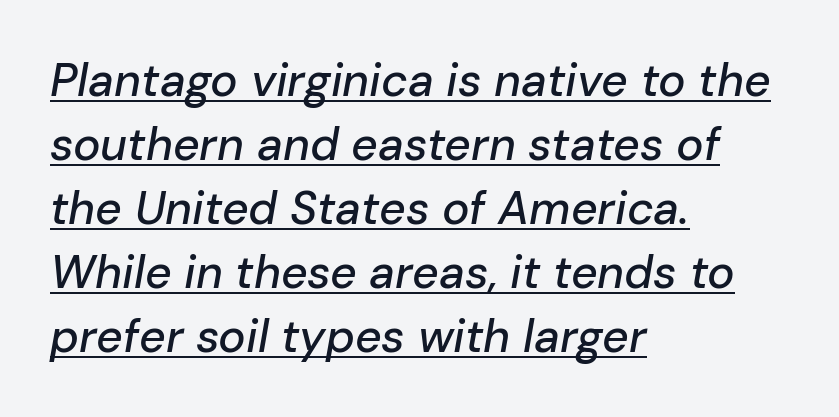
Proportional: the letters do not fall into vertical columns. Does extra space separate the letters? No, they use regular spacing. The rendering uses the underline text-decoration. The compositor pushed each line to the left boundary. Leading: standard. The text carries the slant typical of an italic or oblique font.
